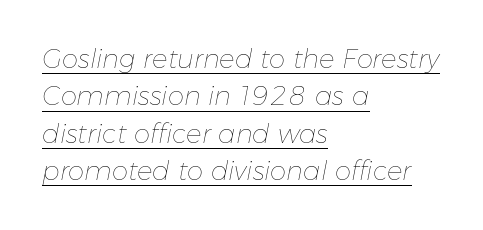
Has an underline been added? It has. The typography opts for an oblique posture over an upright one. Left-aligned paragraph, ragged on the right. This block has exactly the height ordinary leading produces. Observe the ordinary spacing: letters are neighbours, not strangers.
